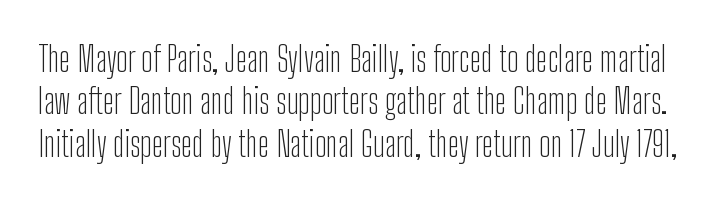
The image shows 34 px light, condensed sans-serif type, upright; set normal line spacing (1.25x), normal letter spacing, not underlined; low stroke contrast and a medium x-height.
